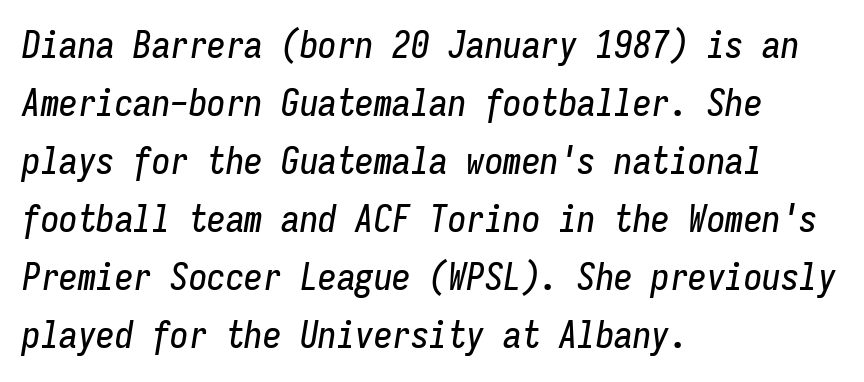
Q: Is the text italic (slanted)? A: Yes, it leans right by about 9 degrees.
Q: Is the text underlined? A: No.
Q: How is the paragraph aligned? A: Left-aligned.
Q: Is the spacing between letters normal or unusually wide? A: Normal.
Q: Is the spacing between lines tight, normal or loose? A: Normal.
Q: Width (condensed, normal, or wide)? A: Condensed.
Q: Stroke contrast? A: Low.
Q: x-height? A: Medium.
Q: Monospaced? A: Yes.
